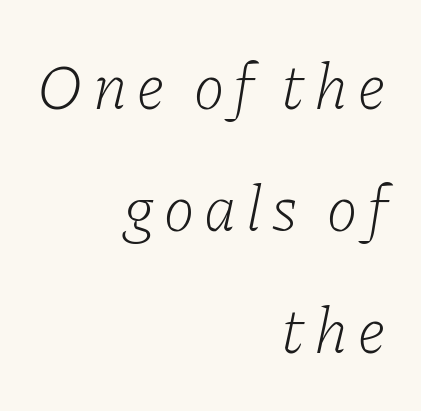
{"serif": "yes", "italic": "yes", "lean": "right", "slant_degrees": 11, "bold": "no", "weight": "light", "width": "normal", "stroke_contrast": "low", "x_height": "medium", "monospaced": "no", "underline": "no", "align": "right", "line_spacing_ratio": 1.88, "glyph_px": 65}
